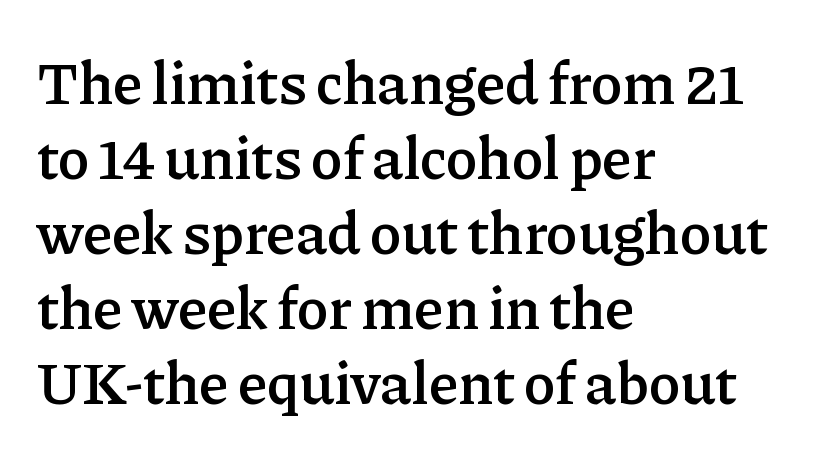
The image shows 60 px semibold serif type, upright; set left-aligned, normal line spacing (1.25x), normal letter spacing, not underlined; low stroke contrast and a medium x-height.
